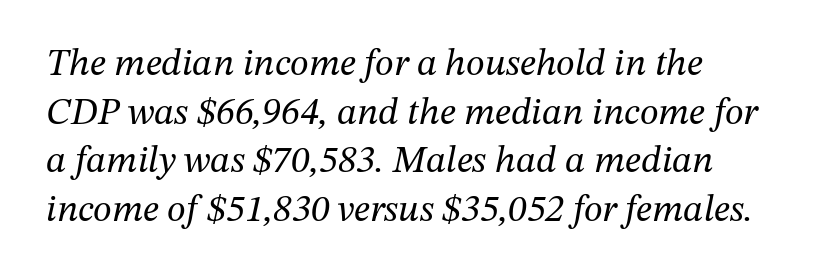
Yep, those are serifs on the letters. Typeset ragged right — the left edge is the straight one. Check under the words: just untouched page. Tall strokes in this sample are angled rather than plumb.
